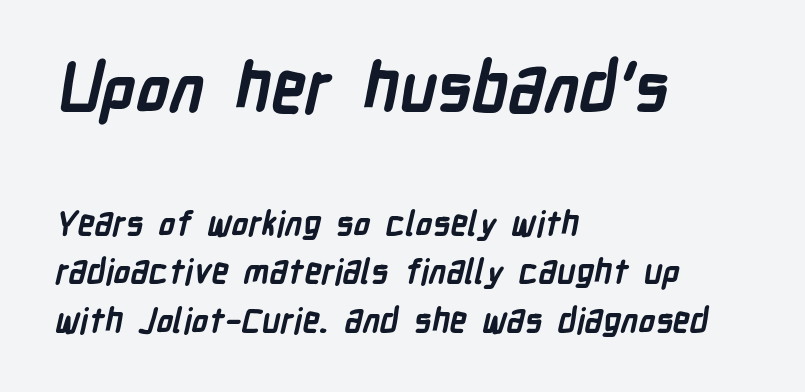
Bare-footed words on every line. If you drew a ruler down the left edge, every line would touch it. A full-strength bold gives these letters their thick strokes. This sample keeps an unexceptional amount of space between lines.
